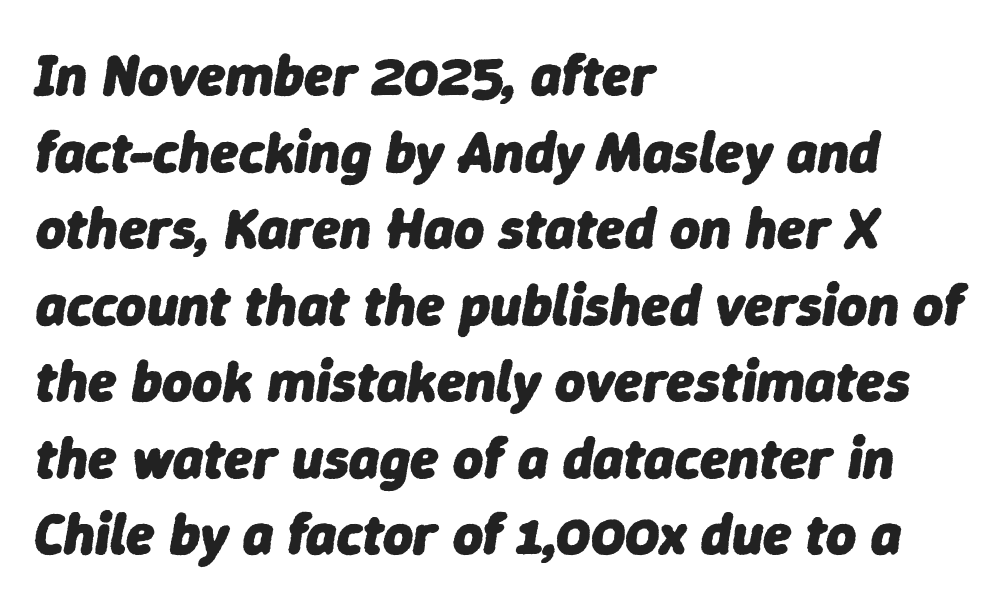
The image shows 58 px heavy type, italic (leaning right); set left-aligned, normal line spacing (1.32x), normal letter spacing, not underlined; low stroke contrast and a medium x-height.
